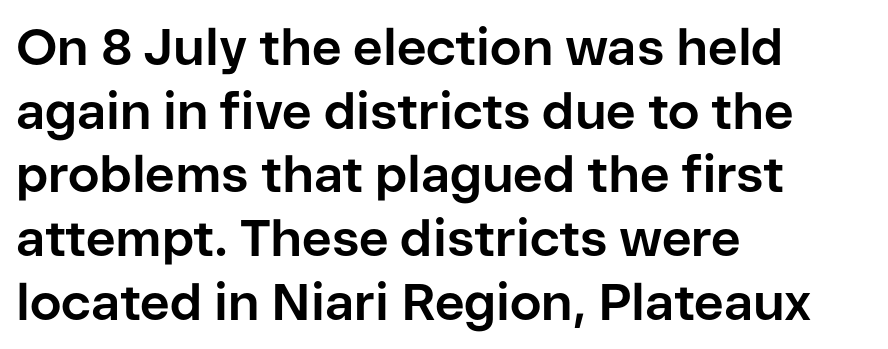
{"serif": "no", "italic": "no", "bold": "yes", "weight": "bold", "width": "normal", "stroke_contrast": "low", "x_height": "medium", "monospaced": "no", "underline": "no", "align": "left", "line_spacing": "normal", "line_spacing_ratio": 1.25, "letter_spacing": "normal", "letter_spacing_em": 0.0, "glyph_px": 51}
